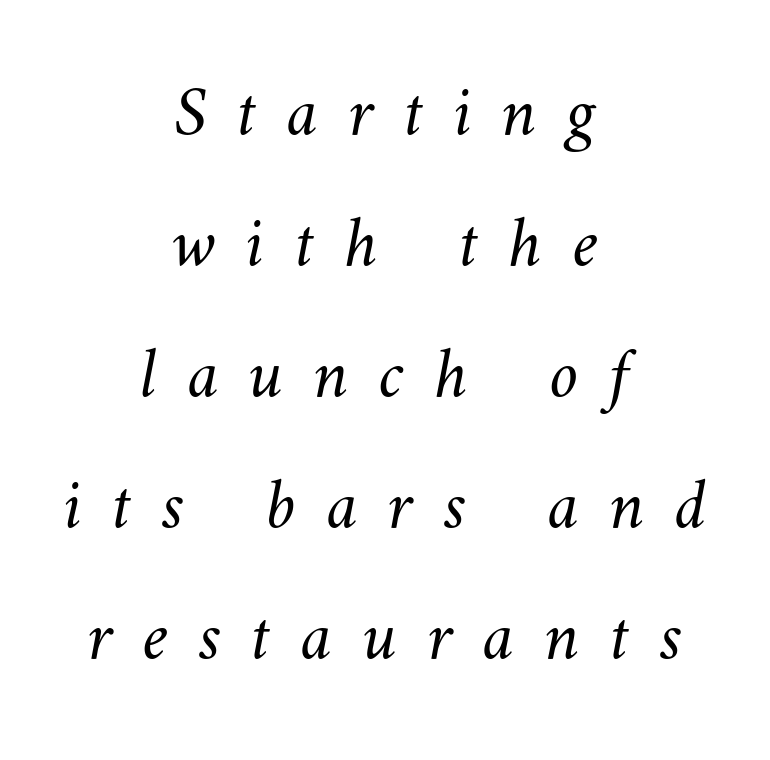
Q: Is the text bold? A: No.
Q: Is the text underlined? A: No.
Q: How is the paragraph aligned? A: Centered.
Q: Is the spacing between letters normal or unusually wide? A: Unusually wide.
Q: Width (condensed, normal, or wide)? A: Normal.
Q: Stroke contrast? A: Medium.
Q: x-height? A: Small.
Q: Monospaced? A: No.
